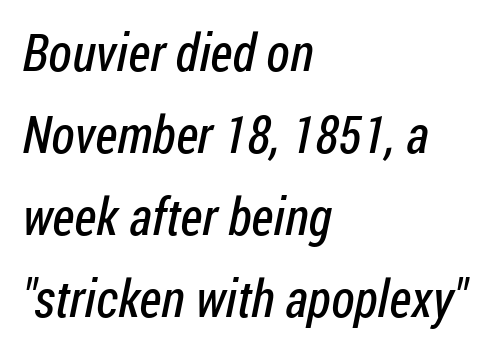
Stems and bowls with no extra thickness — not bold. Grotesque or geometric, the face here clearly has no serifs. This block has exactly the height ordinary leading produces. Words appear dense and cohesive because spacing is normal. Spacing verdict: proportional, widths tailored to each character. Teacher's note: observe the even left margin — that is flush-left alignment.
